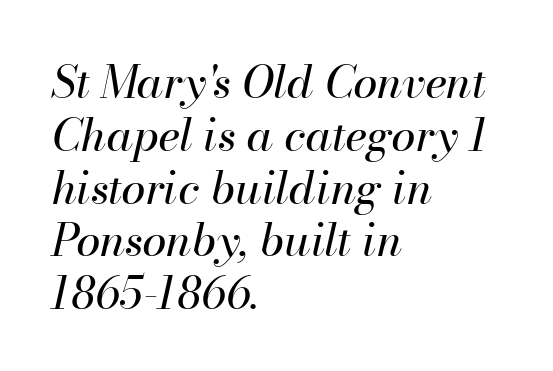
{"italic": "yes", "lean": "right", "slant_degrees": 13, "bold": "no", "weight": "regular", "width": "normal", "stroke_contrast": "high", "x_height": "small", "monospaced": "no", "underline": "no", "align": "left", "line_spacing_ratio": 1.2, "letter_spacing": "normal", "letter_spacing_em": 0.0, "glyph_px": 44}
